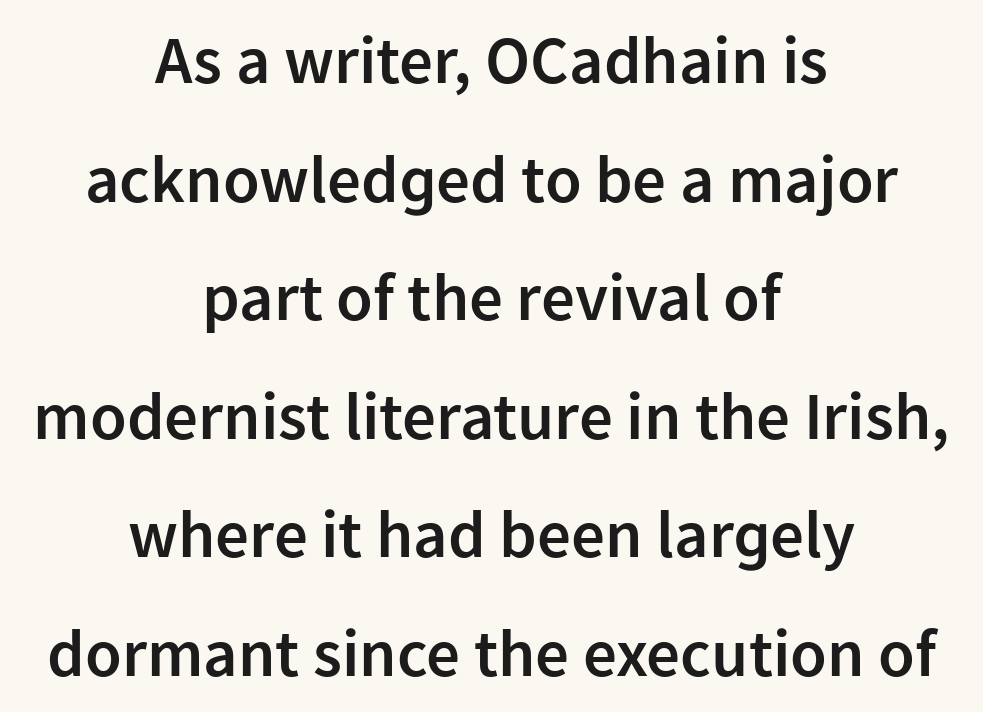
The image shows 67 px semibold sans-serif type, upright; set centered, line spacing 1.77x, normal letter spacing, not underlined; low stroke contrast and a medium x-height.
